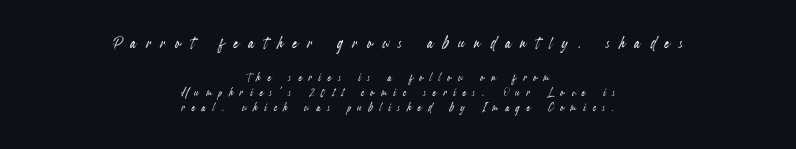
Inter-character spacing is expanded well beyond the font's built-in metrics. The block of text is dense from top to bottom, with scant space between rows. The paragraph has two soft edges and a firm central axis. Block one is the big one; block two sits smaller underneath.
